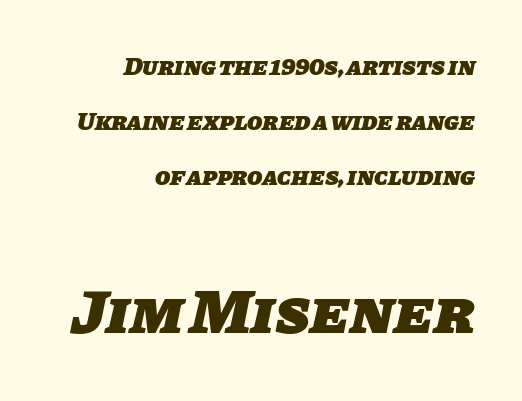
The image shows 63 px heavy type; set right-aligned, loose line spacing (2.21x), normal letter spacing, not underlined; the second (bottom) block is 2.52x larger; low stroke contrast and a large x-height.
